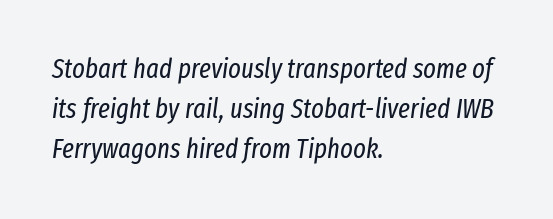
{"italic": "yes", "lean": "right", "slant_degrees": 8, "bold": "no", "underline": "no", "align": "left", "line_spacing": "normal", "line_spacing_ratio": 1.49, "letter_spacing": "normal", "letter_spacing_em": 0.0, "glyph_px": 27}
